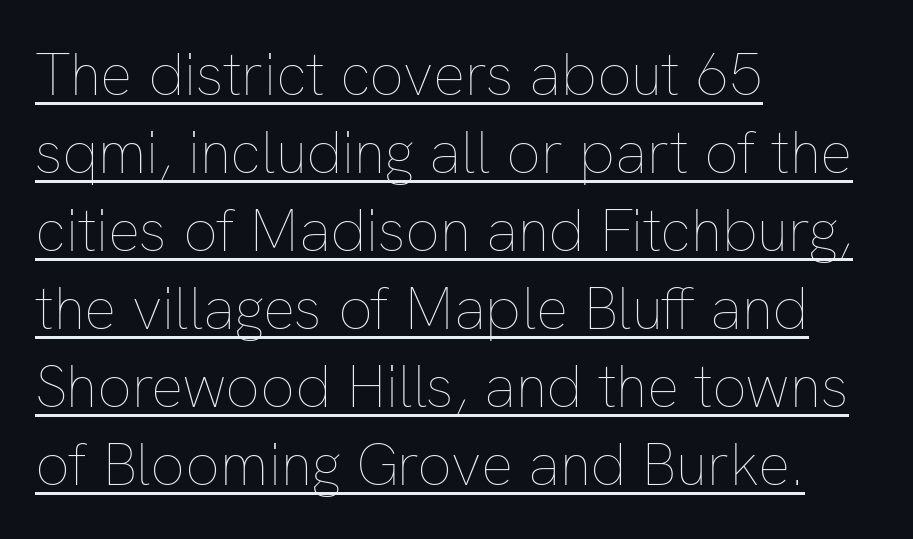
{"italic": "no", "bold": "no", "weight": "thin", "width": "normal", "stroke_contrast": "low", "x_height": "medium", "monospaced": "no", "underline": "yes", "align": "left", "line_spacing": "normal", "line_spacing_ratio": 1.3, "letter_spacing": "normal", "letter_spacing_em": 0.0, "glyph_px": 60}
